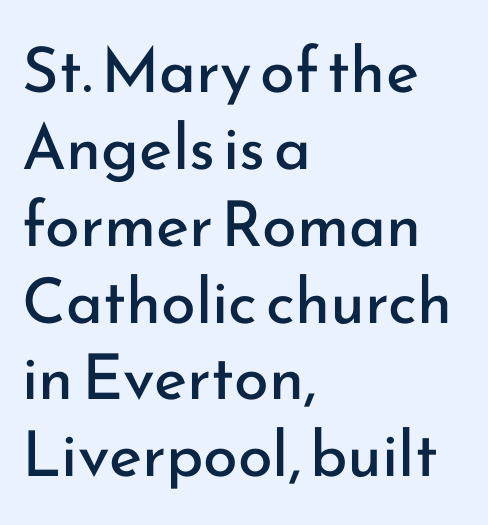
Letters rest on an invisible, unmarked baseline. What kind of face is this? One without serifs — a sans. The rendering anchors every line to the left-hand side. Italic: no, the glyphs are upright roman. Is this a fixed-width face? No — the glyphs have proportional, varying widths. Is the type heavy? It reads as light-to-regular instead.
